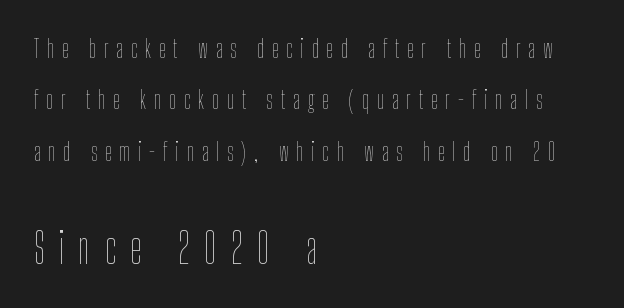
{"italic": "no", "bold": "no", "weight": "thin", "width": "condensed", "stroke_contrast": "low", "x_height": "medium", "monospaced": "no", "underline": "no", "align": "left", "line_spacing": "loose", "line_spacing_ratio": 2.14, "letter_spacing": "wide", "letter_spacing_em": 0.33, "larger_block": "second", "size_ratio": 1.75, "glyph_px": 42}
